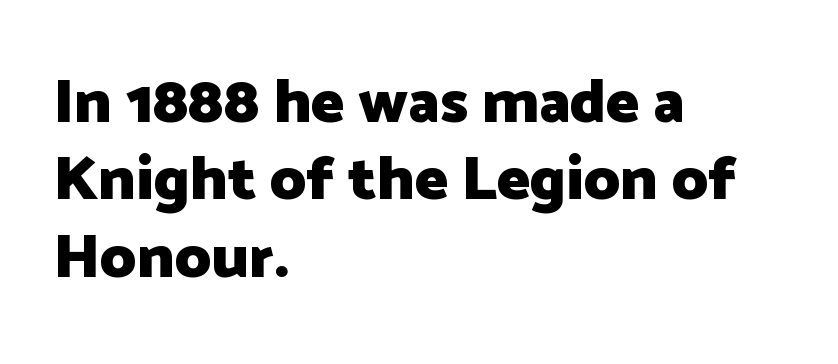
{"serif": "no", "italic": "no", "bold": "yes", "weight": "heavy", "width": "normal", "stroke_contrast": "low", "x_height": "medium", "monospaced": "no", "underline": "no", "align": "left", "line_spacing": "normal", "line_spacing_ratio": 1.25, "letter_spacing": "normal", "letter_spacing_em": 0.0, "glyph_px": 62}
